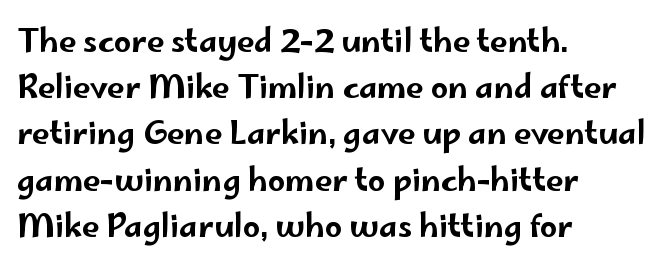
The image shows 31 px wide sans-serif type, upright; set left-aligned, normal line spacing (1.49x), normal letter spacing, not underlined; low stroke contrast and a small x-height.
